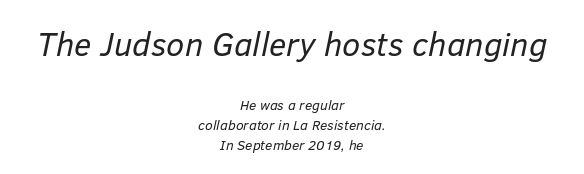
The image shows 33 px regular-weight type, italic (leaning right); set centered, normal line spacing (1.43x), normal letter spacing, not underlined; the first (top) block is 2.36x larger; low stroke contrast and a medium x-height.
